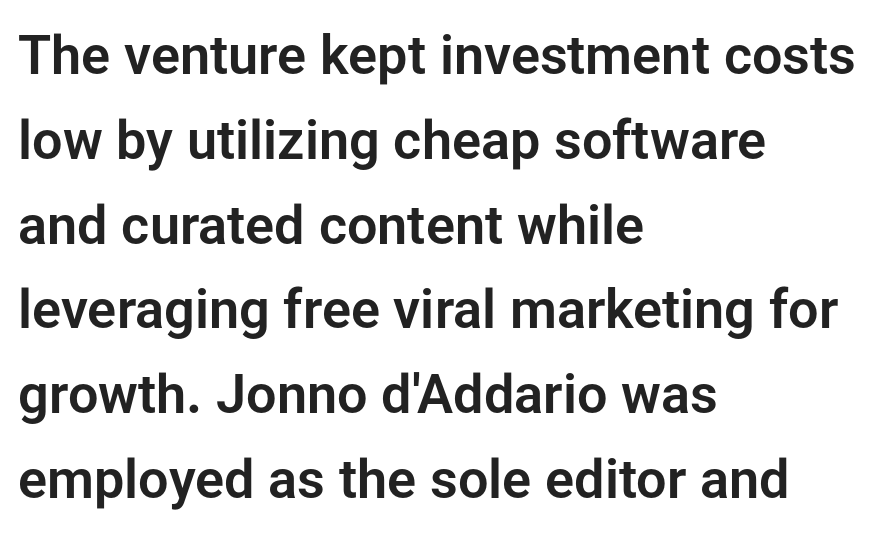
Notice how the passage keeps a crisp vertical edge on the left only. The type sits square on the baseline with zero lean. A bare baseline throughout the passage. Are there feet on the stems? There aren't — it's a sans.
